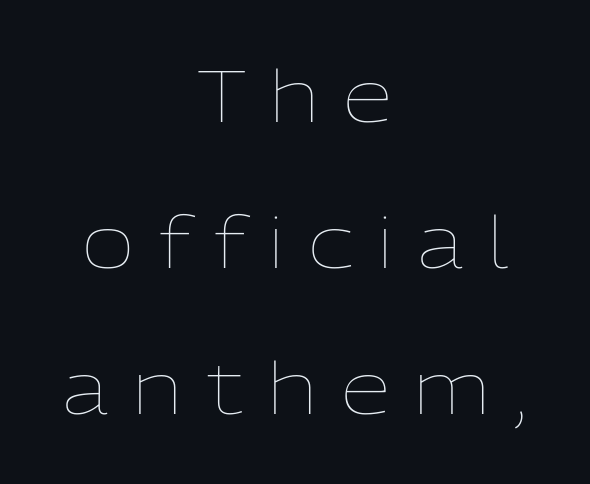
Q: Is the text bold? A: No.
Q: Is the text italic (slanted)? A: No, it is upright.
Q: Is the text underlined? A: No.
Q: How is the paragraph aligned? A: Centered.
Q: Is the spacing between letters normal or unusually wide? A: Unusually wide.
Q: Is the spacing between lines tight, normal or loose? A: Loose.
Q: Width (condensed, normal, or wide)? A: Normal.
Q: Stroke contrast? A: Low.
Q: x-height? A: Medium.
Q: Monospaced? A: No.
